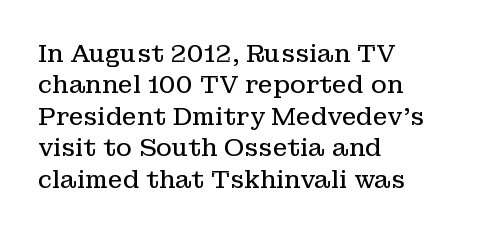
What stands out about the letter spacing? Nothing — it is the standard amount. Unmarked baselines from the first word to the last. The rendering anchors every line to the left-hand side. Regarding leading, the lines here are spaced in the standard way. Compared with a typical body face, this is equally light or lighter still. In terms of posture, this sample is upright.
